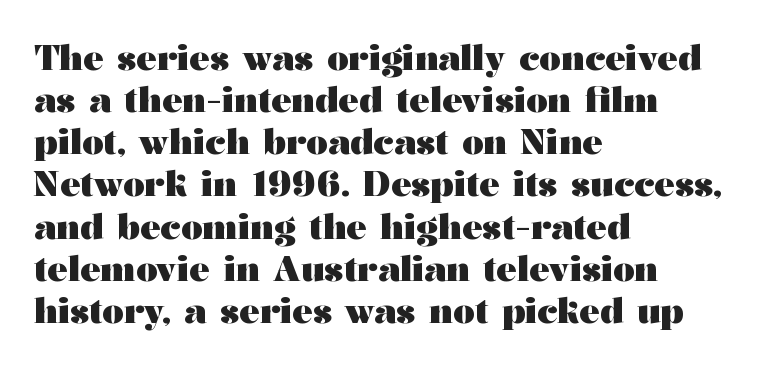
{"serif": "yes", "italic": "no", "bold": "yes", "weight": "heavy", "width": "wide", "stroke_contrast": "medium", "x_height": "medium", "monospaced": "no", "underline": "no", "align": "left", "line_spacing_ratio": 1.24, "letter_spacing": "normal", "letter_spacing_em": 0.0, "glyph_px": 34}
